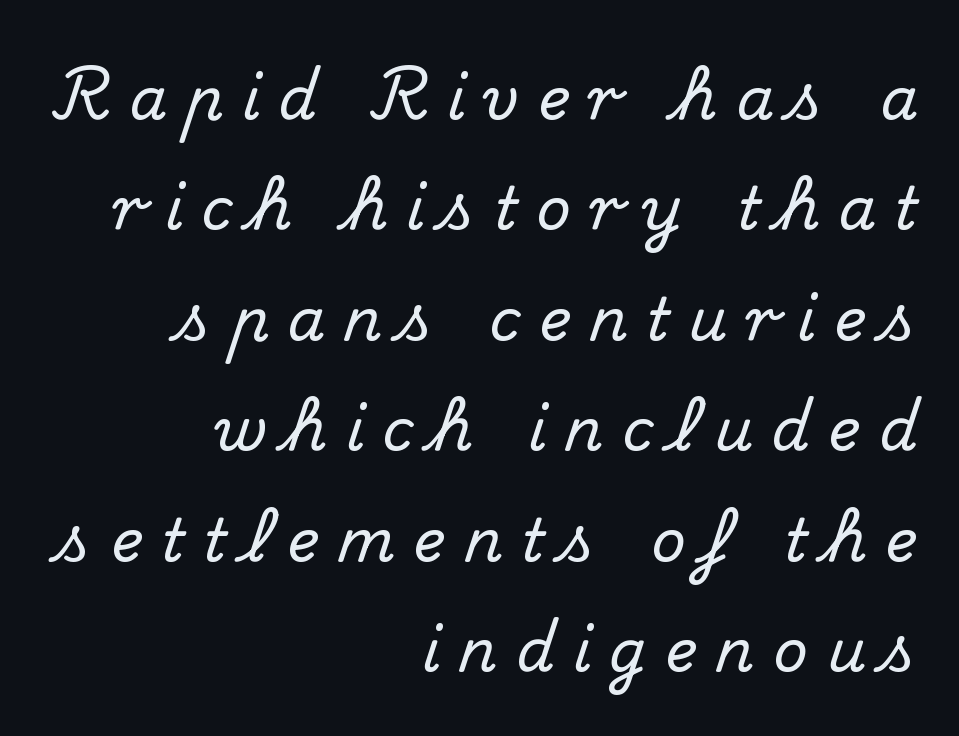
{"serif": "yes", "width": "normal", "stroke_contrast": "medium", "x_height": "small", "monospaced": "no", "underline": "no", "align": "right", "line_spacing_ratio": 1.84, "letter_spacing": "wide", "letter_spacing_em": 0.31, "glyph_px": 60}
